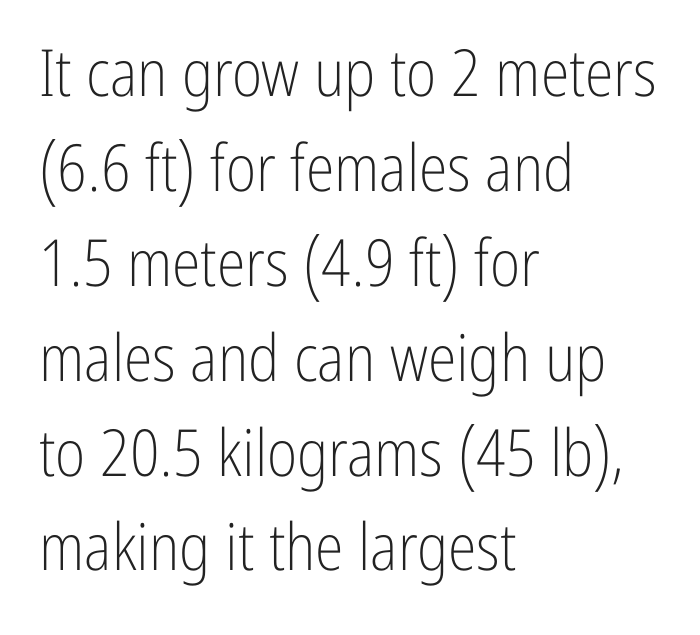
The string is rendered with underlining switched off. This is the regular roman posture of the typeface. Weight: not bold — regular or lighter. The lines are quadded left. Stroke terminals: plain, sans-serif.
